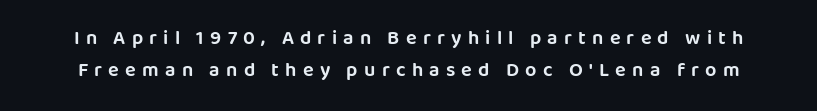
Regarding leading, the lines here are spaced in the standard way. These lines have a slow, spaced-out rhythm from letter to letter. The strip under each line holds only bare page. Posture: straight, roman, zero tilt.
